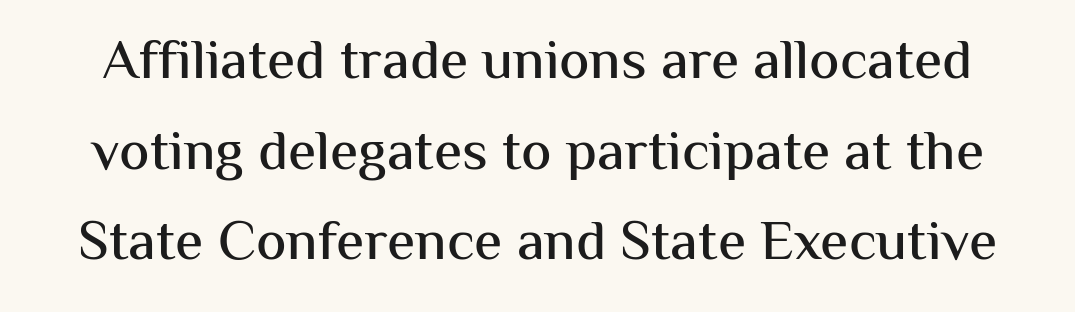
Q: Is the text italic (slanted)? A: No, it is upright.
Q: Is the typeface a serif or a sans-serif typeface? A: Sans-serif.
Q: Is the text underlined? A: No.
Q: Is the spacing between letters normal or unusually wide? A: Normal.
Q: Is the spacing between lines tight, normal or loose? A: Normal.
Q: Width (condensed, normal, or wide)? A: Normal.
Q: Stroke contrast? A: Medium.
Q: x-height? A: Medium.
Q: Monospaced? A: No.
